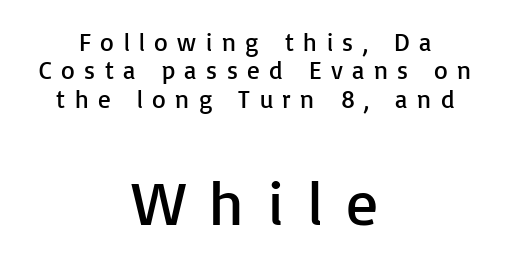
The image shows 63 px regular-weight sans-serif type, upright; set centered, tight line spacing (1.14x), unusually wide letter spacing (+0.38 em), not underlined; the second (bottom) block is 2.52x larger; low stroke contrast and a medium x-height.
